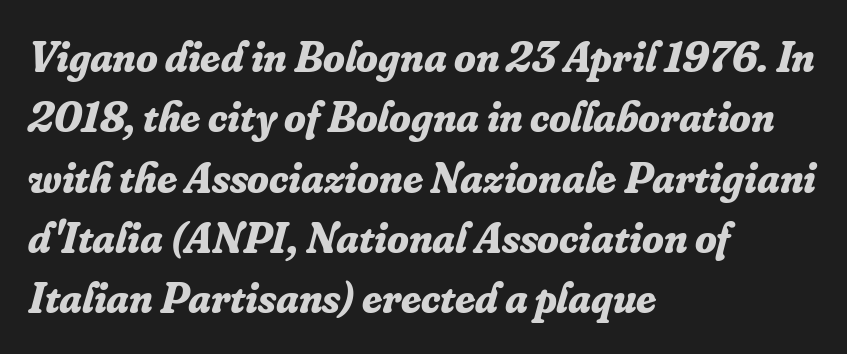
The font is running at its bold setting. The setting favours the left margin, as ordinary paragraphs usually do. Letterform terminals end in serifs throughout the passage. Here the designer chose a conventional face with non-uniform glyph widths. Leading matches the norm, producing a regular column. This rendering leaves character spacing at its baseline value.
